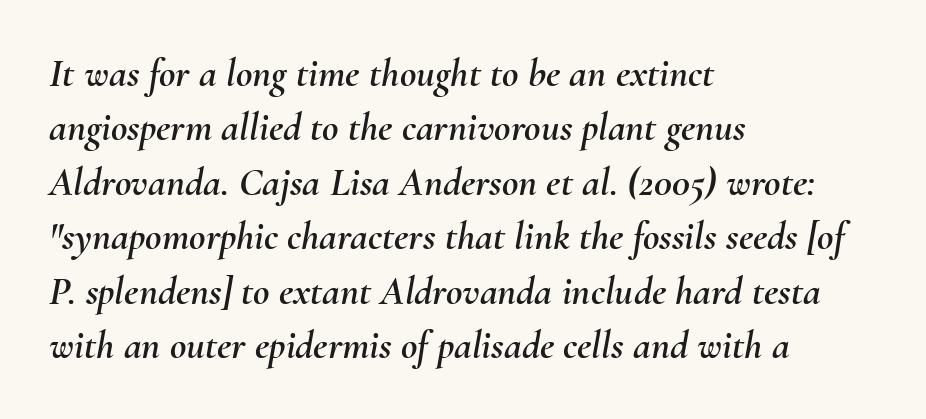
The lines are quadded left. Is this a fixed-width face? No — the glyphs have proportional, varying widths. The vertical gap from one line to the next is medium. You could call the tracking neutral — neither tight nor loose. The words here are not underlined. The text carries the slant typical of an italic or oblique font.
